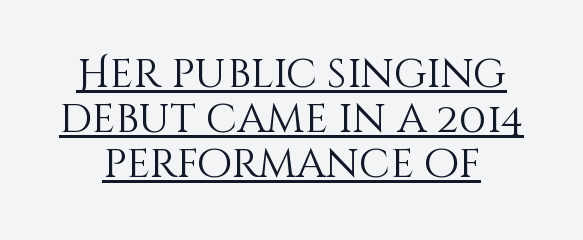
The type is set solid horizontally, with unmodified tracking. The font is comparable to plain body text, perhaps lighter. Interline gaps are noticeably narrow in this sample. A typesetter would call this proportional, since set widths differ per character.
